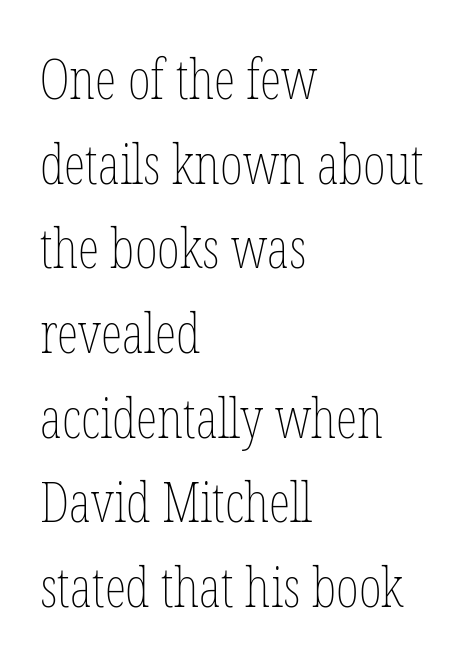
Q: Is the text bold? A: No.
Q: Is the text italic (slanted)? A: No, it is upright.
Q: Is the text underlined? A: No.
Q: How is the paragraph aligned? A: Left-aligned.
Q: Is the spacing between letters normal or unusually wide? A: Normal.
Q: Is the spacing between lines tight, normal or loose? A: Normal.
Q: Width (condensed, normal, or wide)? A: Condensed.
Q: Stroke contrast? A: Low.
Q: x-height? A: Medium.
Q: Monospaced? A: No.
